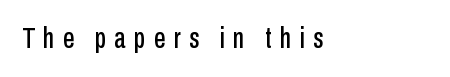
The image shows 29 px condensed sans-serif type, upright; set left-aligned, unusually wide letter spacing (+0.29 em), not underlined; low stroke contrast and a medium x-height.
